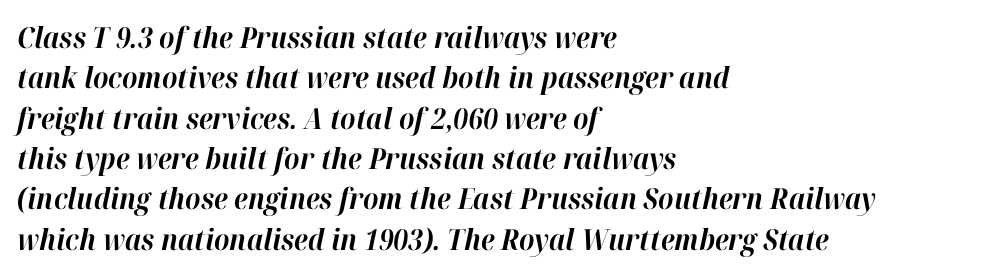
The image shows 29 px bold type, italic (leaning right); set left-aligned, normal line spacing (1.39x), normal letter spacing, not underlined; high stroke contrast and a medium x-height.
